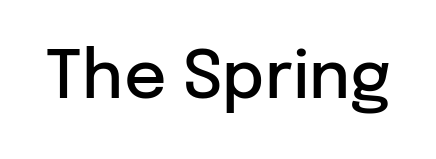
{"serif": "no", "italic": "no", "bold": "semi", "weight": "semibold", "width": "normal", "stroke_contrast": "low", "x_height": "medium", "monospaced": "no", "underline": "no", "letter_spacing": "normal", "letter_spacing_em": 0.0, "glyph_px": 66}
